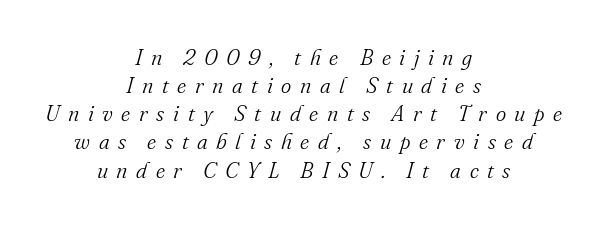
The image shows 22 px text type, italic (leaning right); set centered, normal line spacing (1.28x), unusually wide letter spacing (+0.39 em), not underlined.
